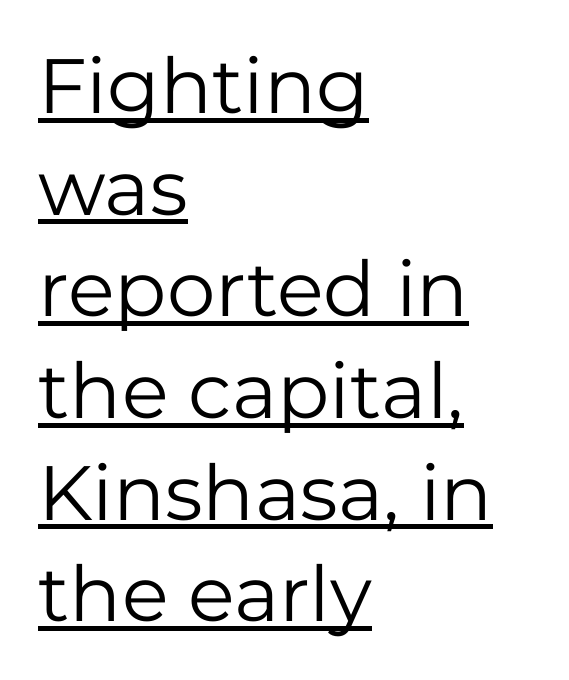
The compositor pushed each line to the left boundary. Stems and bowls with no extra thickness — not bold. The face used here is a sans, in the tradition of grotesques and geometrics. Baseline-to-baseline distance is the conventional proportion of letter height. Look at the tracking — it's just the regular setting, nothing added.
